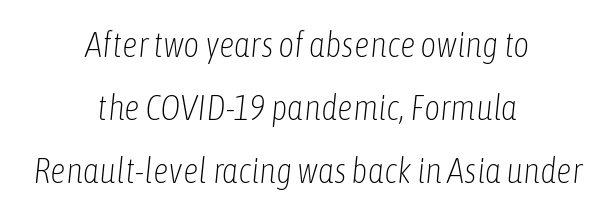
The image shows 35 px light, condensed type, italic (leaning right); set centered, line spacing 1.8x, normal letter spacing, not underlined; low stroke contrast and a medium x-height.
